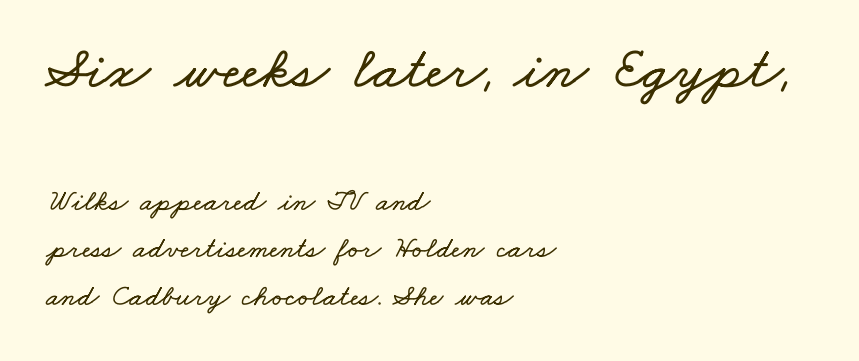
Underlining? Definitely not there. Is the block centered? No — it sits flush against the left margin. The composition opens big and finishes small. Caption: standard tracking, unaltered. Note the varied advance widths — an 'i' is clearly narrower than an 'm'. The passage shown stacks its lines at a standard gap.
